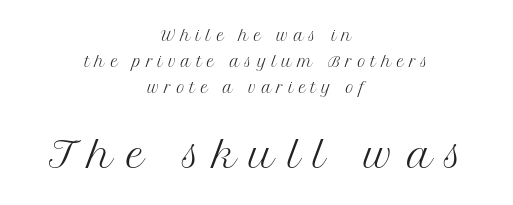
Bare-footed words on every line. The passage shown is typed in a proportional face where columns would drift. Is the letter spacing exaggerated? Yes — the characters are pushed far apart. A quiet, ordinary-to-light weight characterises the typeface. Size contrast runs from small at the top to large at the bottom.
